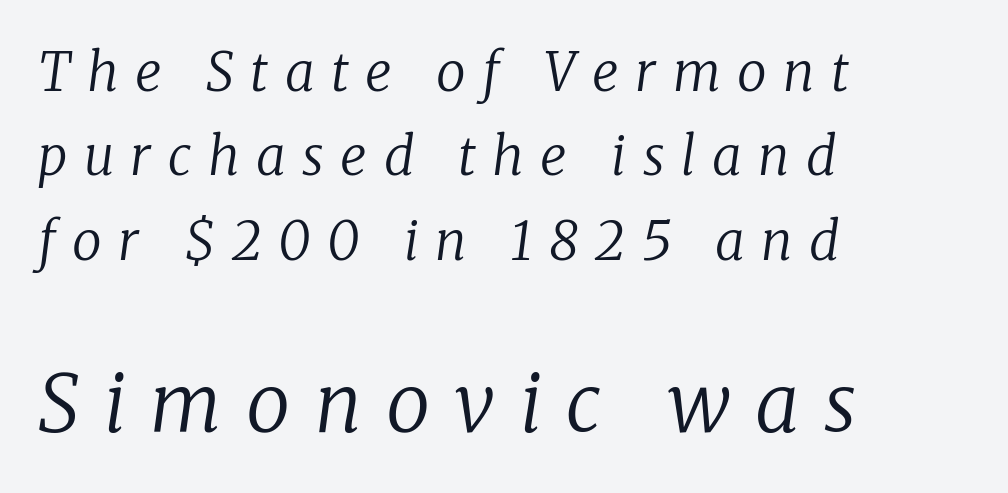
Q: Is the text bold? A: No.
Q: Is the text italic (slanted)? A: Yes, it leans right by about 8 degrees.
Q: Is the typeface a serif or a sans-serif typeface? A: Serif.
Q: Is the text underlined? A: No.
Q: How is the paragraph aligned? A: Left-aligned.
Q: Is the spacing between letters normal or unusually wide? A: Unusually wide.
Q: Is the spacing between lines tight, normal or loose? A: Normal.
Q: Which block of text is set in a larger size, the first (top) or the second (bottom)? A: The second (bottom) one.
Q: Width (condensed, normal, or wide)? A: Normal.
Q: Stroke contrast? A: Low.
Q: x-height? A: Medium.
Q: Monospaced? A: No.
